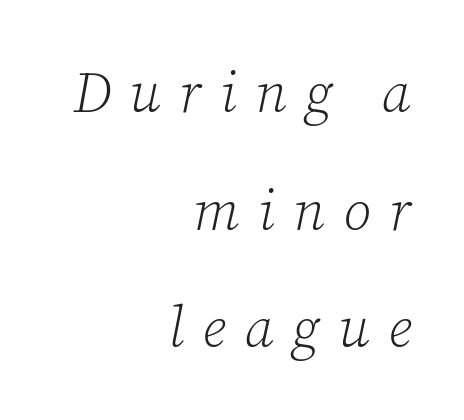
{"serif": "yes", "italic": "yes", "lean": "right", "slant_degrees": 12, "bold": "no", "weight": "light", "width": "normal", "stroke_contrast": "low", "x_height": "medium", "monospaced": "no", "underline": "no", "align": "right", "line_spacing": "loose", "line_spacing_ratio": 2.1, "letter_spacing": "wide", "letter_spacing_em": 0.33, "glyph_px": 56}
